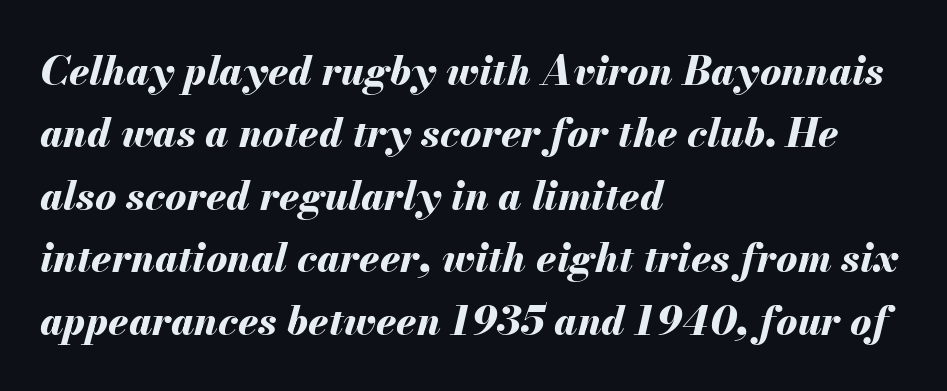
The image shows 40 px bold type, italic (leaning right); set left-aligned, normal line spacing (1.56x), normal letter spacing, not underlined; medium stroke contrast and a small x-height.
